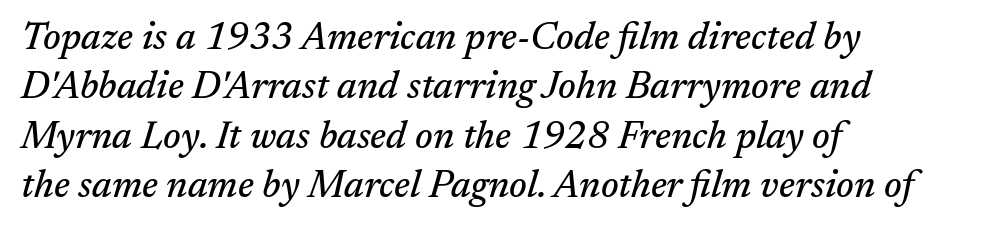
Inter-character spacing is left at the font's built-in metrics. Visually the block forms a straight wall on the left and a jagged coastline on the right. Stroke terminals: seriffed. Think of a printed novel: that variable character pitch is what you see here.
